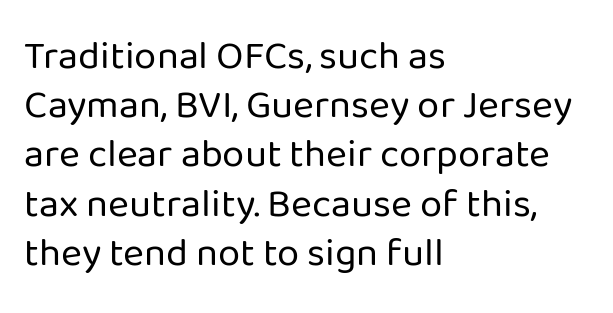
Character widths vary here, with narrow letters taking less room than wide ones. Typeset ragged right — the left edge is the straight one. Stroke mass is kept to a normal reading level or below. Anything drawn beneath the words? Only blank space. This is the regular roman posture of the typeface. Check where the strokes stop: nothing finishes them off — pure sans.
